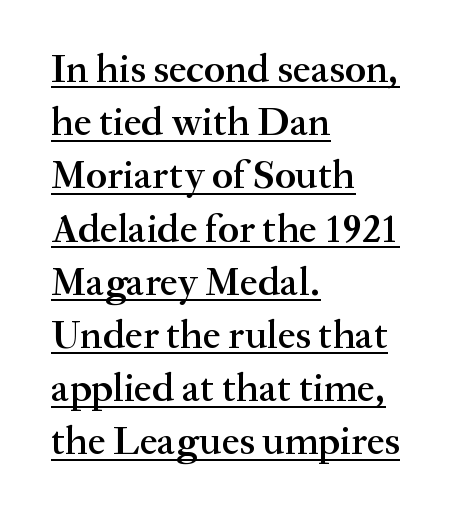
The image shows 40 px semibold serif type, upright; set left-aligned, normal line spacing (1.33x), normal letter spacing, underlined; medium stroke contrast and a small x-height.
